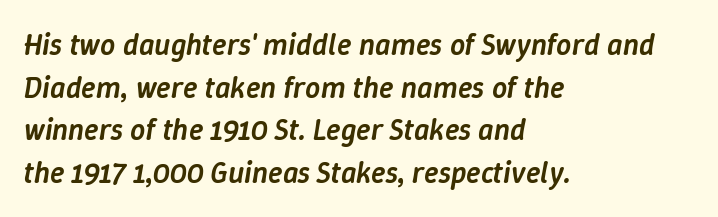
The image shows 30 px semibold type, italic (leaning right); set left-aligned, normal line spacing (1.42x), normal letter spacing, not underlined; low stroke contrast and a medium x-height.
